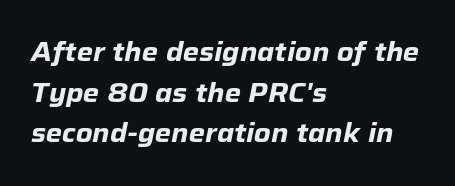
Would a proofreader flag this as italicized? Yes. These lines keep a tight, regular rhythm from letter to letter. Check the space under the baseline: it is left empty. In CSS terms this would be text-align: left.
